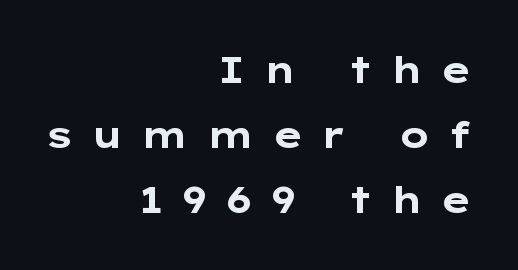
The image shows 37 px bold, wide sans-serif type, upright; set right-aligned, line spacing 1.76x, unusually wide letter spacing (+0.46 em), not underlined; low stroke contrast and a medium x-height.
